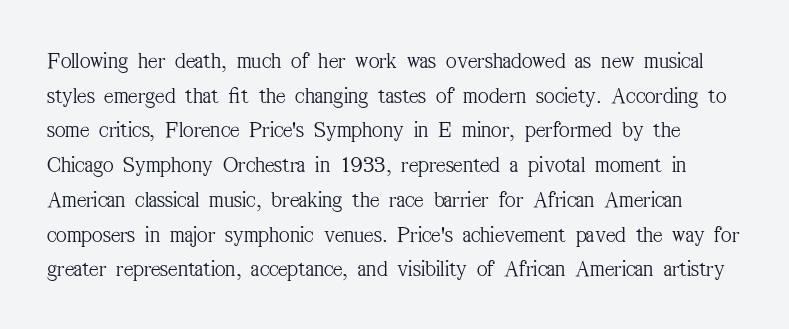
Q: Is the text bold? A: No.
Q: Is the text italic (slanted)? A: No, it is upright.
Q: Is the text underlined? A: No.
Q: Is the spacing between letters normal or unusually wide? A: Normal.
Q: Is the spacing between lines tight, normal or loose? A: Normal.
